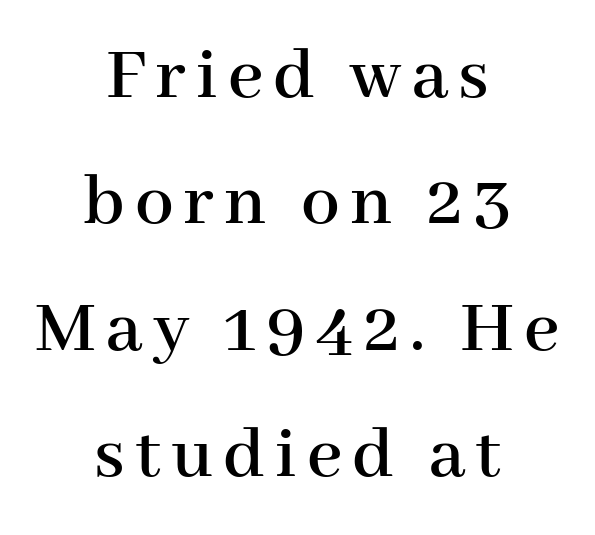
Q: Is the text italic (slanted)? A: No, it is upright.
Q: Is the typeface a serif or a sans-serif typeface? A: Serif.
Q: Is the text underlined? A: No.
Q: How is the paragraph aligned? A: Centered.
Q: Is the spacing between lines tight, normal or loose? A: Normal.
Q: Width (condensed, normal, or wide)? A: Normal.
Q: Stroke contrast? A: High.
Q: x-height? A: Medium.
Q: Monospaced? A: No.
